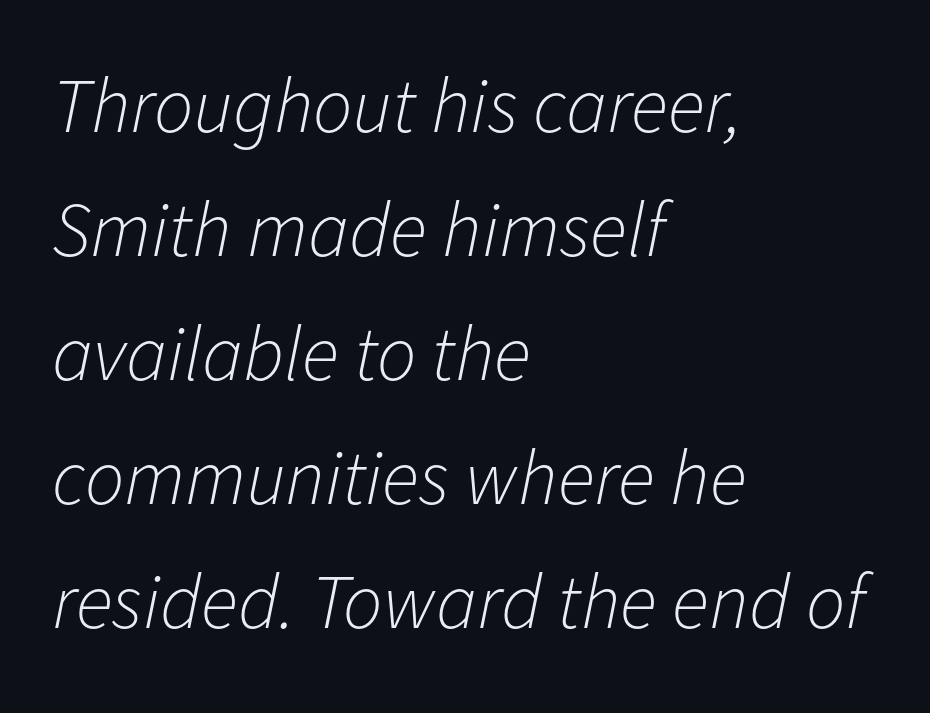
Q: Is the text bold? A: No.
Q: Is the text italic (slanted)? A: Yes, it leans right by about 11 degrees.
Q: Is the text underlined? A: No.
Q: How is the paragraph aligned? A: Left-aligned.
Q: Is the spacing between letters normal or unusually wide? A: Normal.
Q: Is the spacing between lines tight, normal or loose? A: Normal.
Q: Width (condensed, normal, or wide)? A: Normal.
Q: Stroke contrast? A: Low.
Q: x-height? A: Medium.
Q: Monospaced? A: No.
